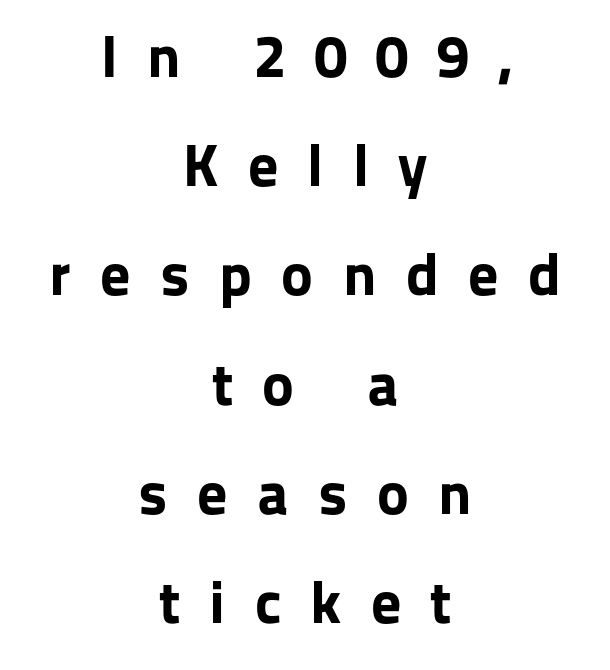
Q: Is the text bold? A: Yes.
Q: Is the text italic (slanted)? A: No, it is upright.
Q: Is the typeface a serif or a sans-serif typeface? A: Sans-serif.
Q: Is the text underlined? A: No.
Q: How is the paragraph aligned? A: Centered.
Q: Is the spacing between letters normal or unusually wide? A: Unusually wide.
Q: Width (condensed, normal, or wide)? A: Normal.
Q: Stroke contrast? A: Low.
Q: x-height? A: Medium.
Q: Monospaced? A: No.
